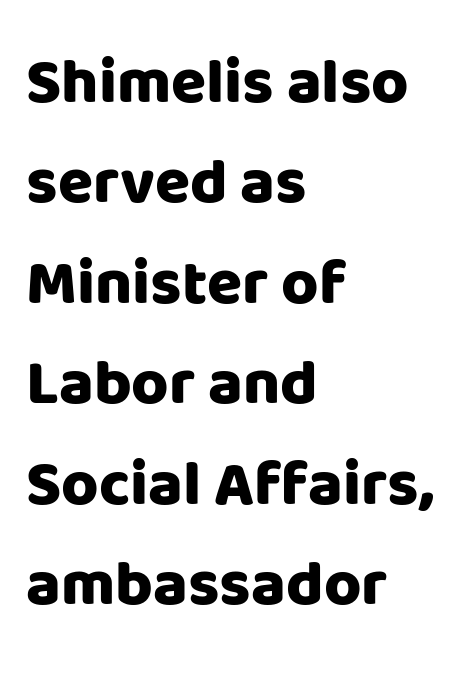
The image shows 64 px heavy sans-serif type, upright; set left-aligned, normal line spacing (1.57x), normal letter spacing, not underlined; low stroke contrast and a large x-height.
